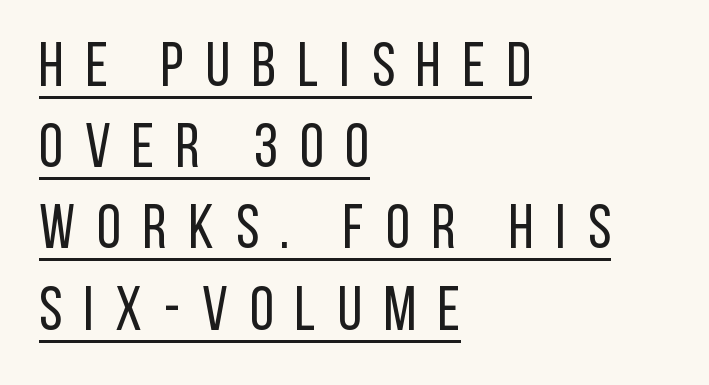
The image shows 62 px regular-weight, condensed sans-serif type, upright; set left-aligned, normal line spacing (1.31x), unusually wide letter spacing (+0.35 em), underlined; low stroke contrast and a large x-height.
